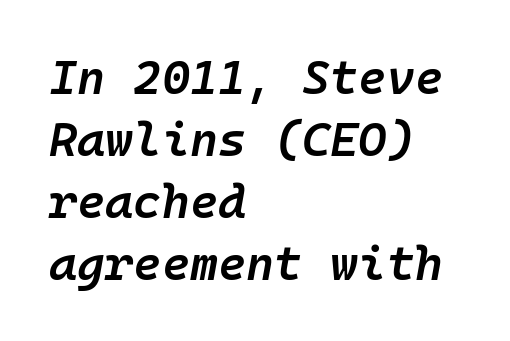
Is the type slanted? Yes — the strokes lean at a clear angle. The compositor pushed each line to the left boundary. The letters march in equal steps, a hallmark of fixed-pitch type. The face used here is rendered with its standard letterfit.
